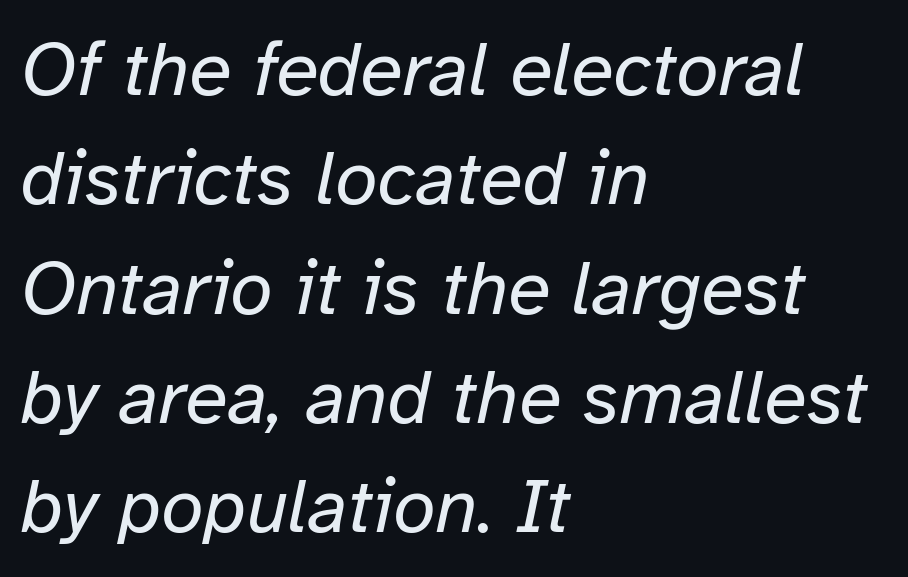
The image shows 77 px regular-weight type, italic (leaning right); set left-aligned, normal line spacing (1.42x), normal letter spacing, not underlined; low stroke contrast and a medium x-height.
